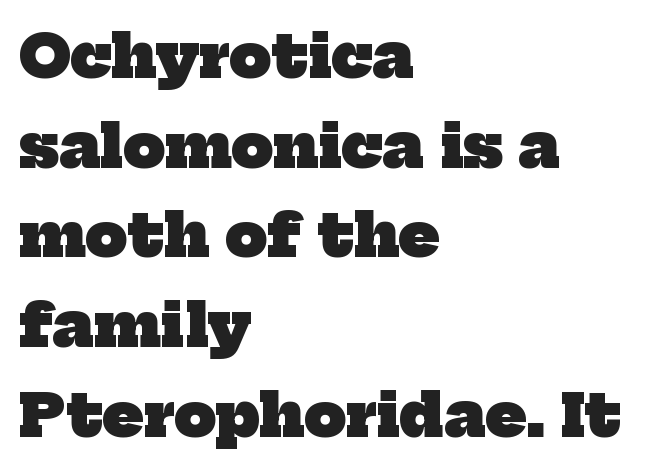
Q: Is the text bold? A: Yes.
Q: Is the typeface a serif or a sans-serif typeface? A: Serif.
Q: Is the text underlined? A: No.
Q: How is the paragraph aligned? A: Left-aligned.
Q: Is the spacing between letters normal or unusually wide? A: Normal.
Q: Is the spacing between lines tight, normal or loose? A: Normal.
Q: Width (condensed, normal, or wide)? A: Normal.
Q: Stroke contrast? A: Low.
Q: x-height? A: Medium.
Q: Monospaced? A: No.
